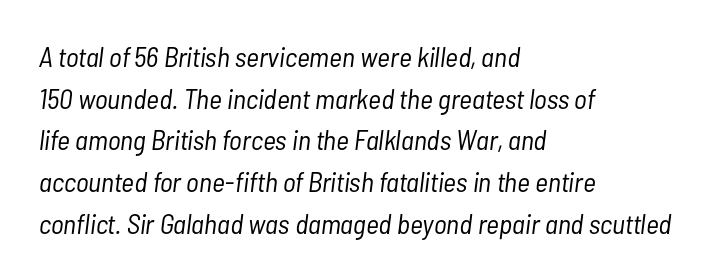
{"italic": "yes", "lean": "right", "slant_degrees": 7, "bold": "no", "weight": "light", "width": "condensed", "stroke_contrast": "low", "x_height": "medium", "monospaced": "no", "underline": "no", "align": "left", "line_spacing": "normal", "line_spacing_ratio": 1.49, "letter_spacing": "normal", "letter_spacing_em": 0.0, "glyph_px": 28}
